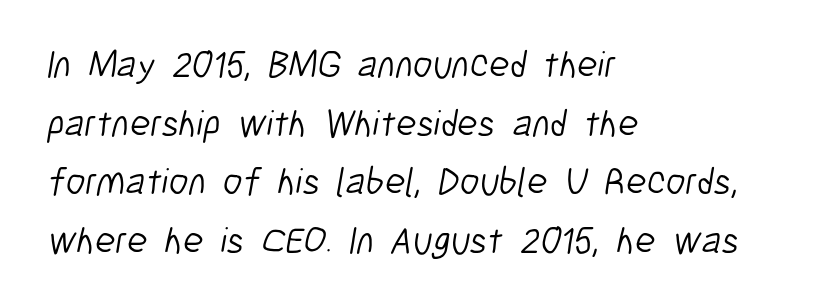
These lines are rendered in a variable-pitch font. This is sans-serif lettering, the kind often seen on screens and signage. Students, note that the glyphs here touch the page at normal intervals. Beneath every word, the page is bare. The rendering anchors every line to the left-hand side. The font is comparable to plain body text, perhaps lighter.
